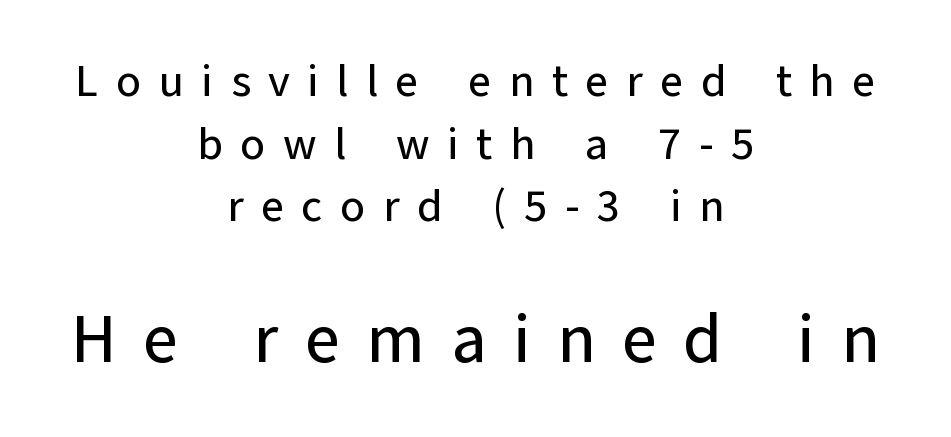
The image shows 68 px sans-serif type, upright; set centered, normal line spacing (1.39x), unusually wide letter spacing (+0.39 em), not underlined; the second (bottom) block is 1.51x larger; low stroke contrast and a medium x-height.
